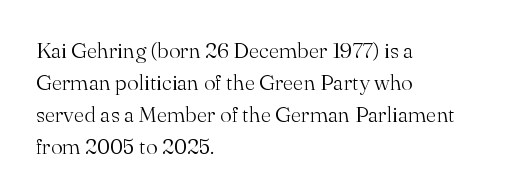
Q: Is the text bold? A: No.
Q: Is the text italic (slanted)? A: No, it is upright.
Q: Is the text underlined? A: No.
Q: How is the paragraph aligned? A: Left-aligned.
Q: Is the spacing between letters normal or unusually wide? A: Normal.
Q: Is the spacing between lines tight, normal or loose? A: Normal.
